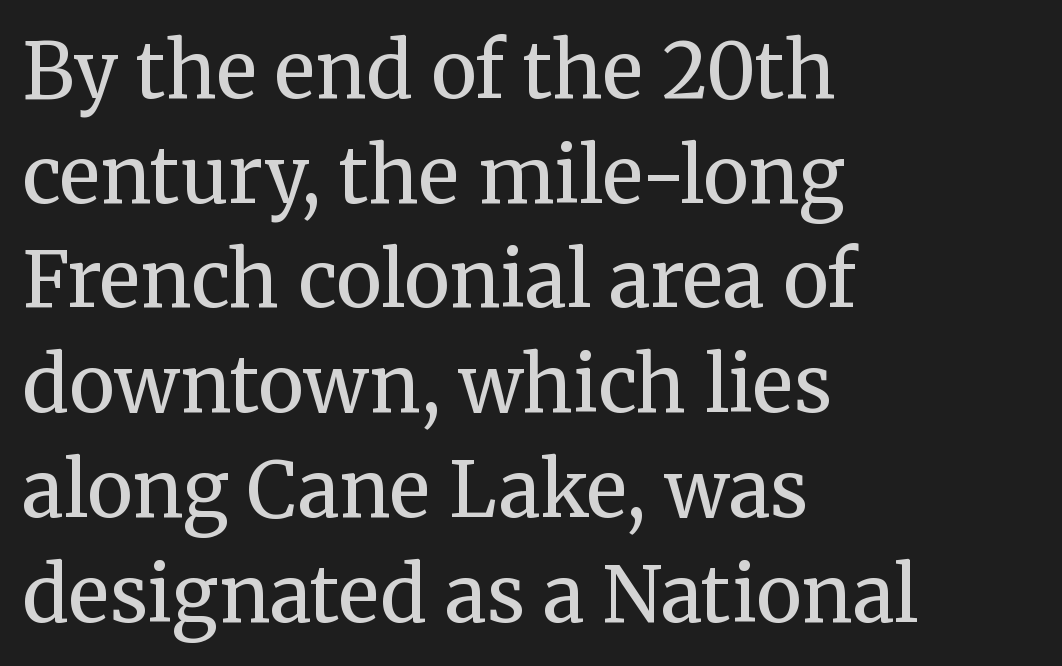
Q: Is the text bold? A: No.
Q: Is the text italic (slanted)? A: No, it is upright.
Q: Is the typeface a serif or a sans-serif typeface? A: Serif.
Q: Is the text underlined? A: No.
Q: How is the paragraph aligned? A: Left-aligned.
Q: Is the spacing between letters normal or unusually wide? A: Normal.
Q: Is the spacing between lines tight, normal or loose? A: Normal.
Q: Width (condensed, normal, or wide)? A: Normal.
Q: Stroke contrast? A: Medium.
Q: x-height? A: Medium.
Q: Monospaced? A: No.
